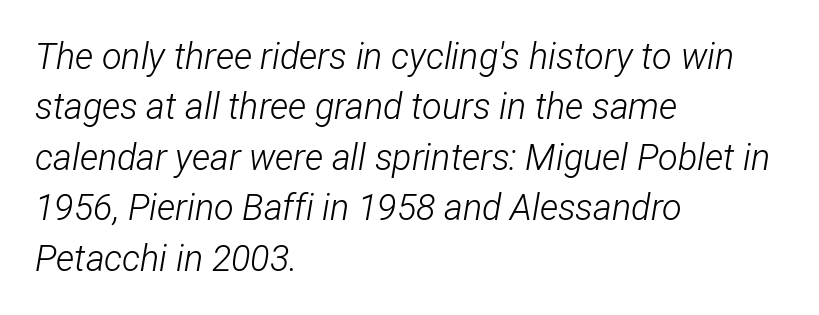
The image shows 36 px light, condensed type, italic (leaning right); set left-aligned, normal line spacing (1.4x), normal letter spacing, not underlined; low stroke contrast and a medium x-height.
